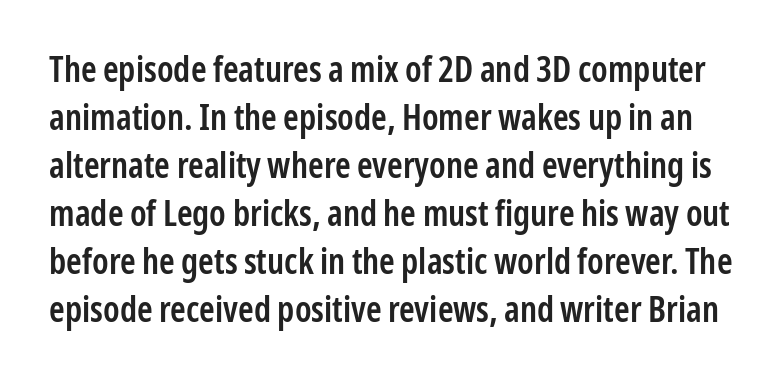
Q: Is the text bold? A: Semi-bold.
Q: Is the text italic (slanted)? A: No, it is upright.
Q: Is the typeface a serif or a sans-serif typeface? A: Sans-serif.
Q: Is the text underlined? A: No.
Q: Is the spacing between letters normal or unusually wide? A: Normal.
Q: Is the spacing between lines tight, normal or loose? A: Normal.
Q: Width (condensed, normal, or wide)? A: Condensed.
Q: Stroke contrast? A: Low.
Q: x-height? A: Medium.
Q: Monospaced? A: No.
